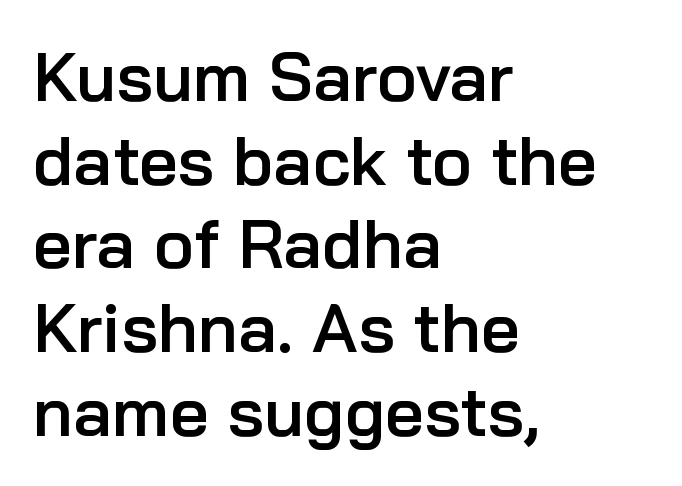
Posture: straight, roman, zero tilt. Proportional: the letters do not fall into vertical columns. The face used here is a sans, in the tradition of grotesques and geometrics. Look at the tracking — it's just the regular setting, nothing added.
